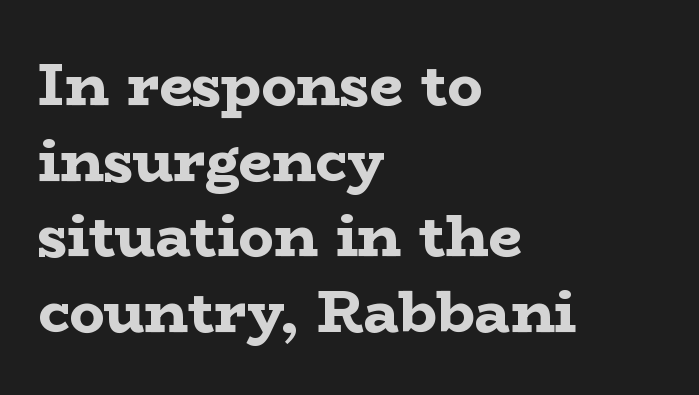
Rows of type keep a routine distance in the vertical direction. The face used here is proportionally spaced, like ordinary book or web type. Students, this is bold: see how much ink each stroke carries. Honestly, there is no underline to notice here at all.
